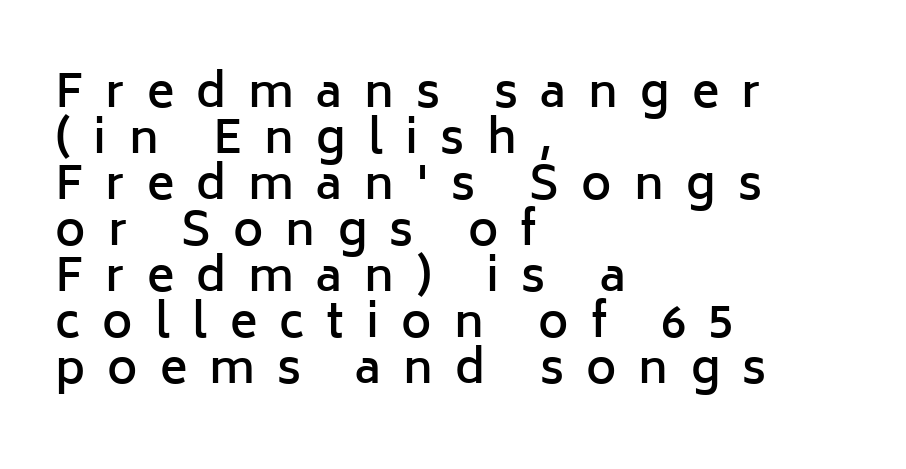
The image shows 46 px semibold sans-serif type, upright; set left-aligned, tight line spacing (1.0x), unusually wide letter spacing (+0.48 em), not underlined; low stroke contrast and a medium x-height.
